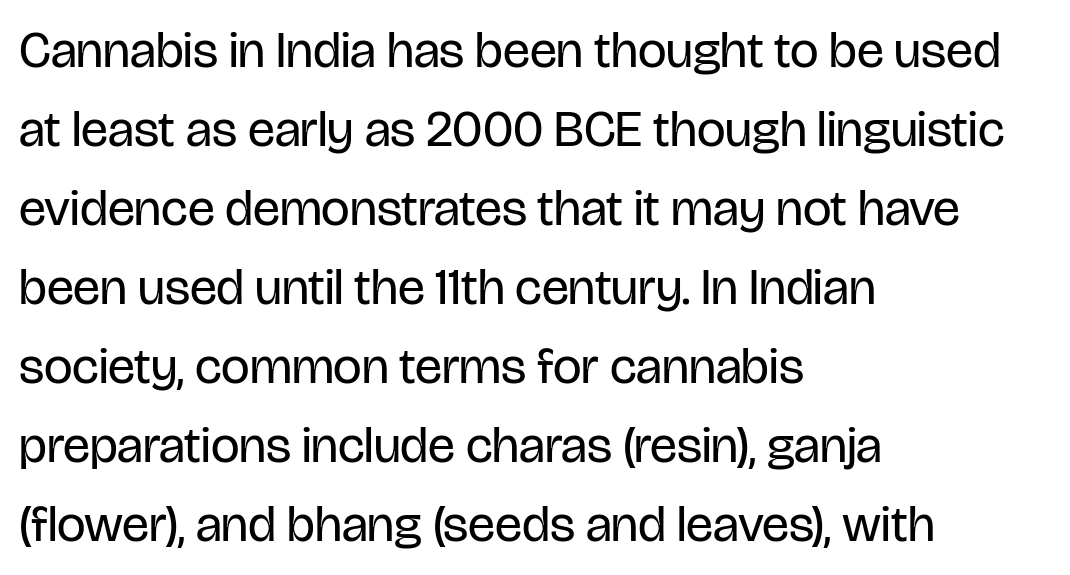
The image shows 51 px regular-weight, condensed sans-serif type, upright; set left-aligned, normal line spacing (1.55x), normal letter spacing, not underlined; low stroke contrast and a large x-height.
